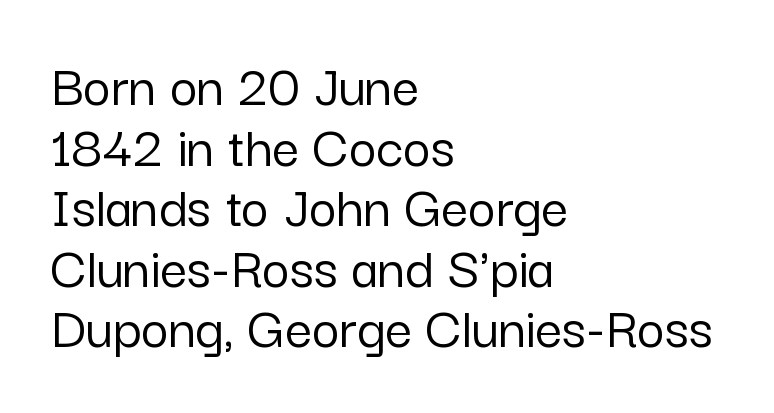
Short note: letters normally spaced. Baseline-to-baseline distance is barely more than the letter height. Leftover space on each line is placed entirely after the last word. The strip under each line holds only bare page. Serifs: no, the terminals of the letterforms are clean.
